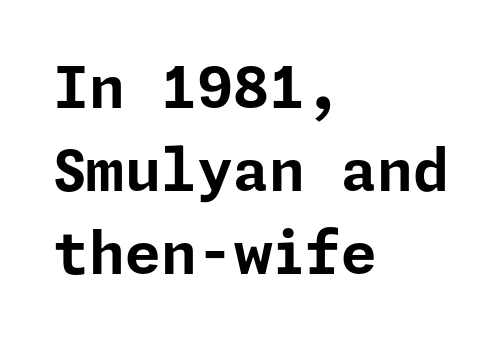
{"serif": "no", "italic": "no", "bold": "yes", "weight": "bold", "width": "normal", "stroke_contrast": "low", "x_height": "medium", "underline": "no", "align": "left", "line_spacing": "normal", "line_spacing_ratio": 1.43, "letter_spacing": "normal", "letter_spacing_em": 0.0, "glyph_px": 58}
